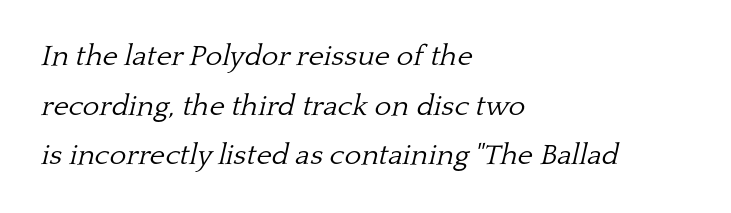
{"serif": "yes", "italic": "yes", "lean": "right", "slant_degrees": 13, "bold": "no", "weight": "light", "width": "normal", "stroke_contrast": "low", "x_height": "medium", "monospaced": "no", "underline": "no", "align": "left", "line_spacing_ratio": 1.71, "letter_spacing": "normal", "letter_spacing_em": 0.0, "glyph_px": 29}
